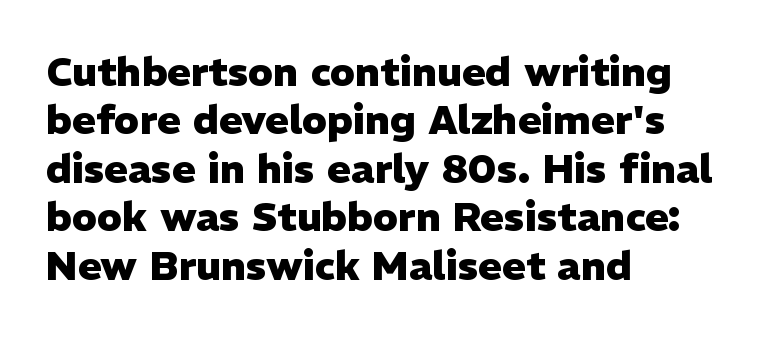
The image shows 40 px heavy sans-serif type, upright; set left-aligned, line spacing 1.21x, normal letter spacing, not underlined; low stroke contrast and a medium x-height.
